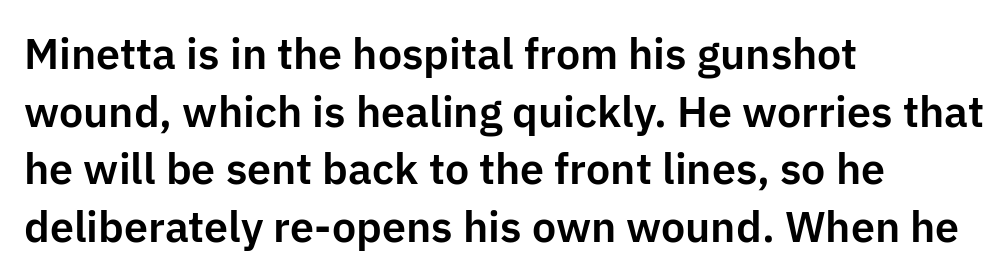
The image shows 43 px sans-serif type, upright; set left-aligned, normal line spacing (1.34x), normal letter spacing, not underlined; low stroke contrast and a medium x-height.
